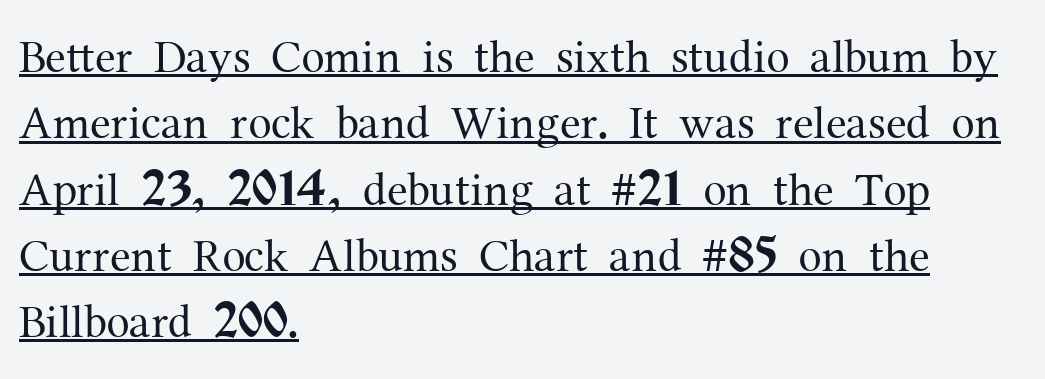
{"serif": "yes", "italic": "no", "bold": "no", "weight": "regular", "width": "normal", "stroke_contrast": "medium", "x_height": "medium", "monospaced": "no", "underline": "yes", "align": "left", "line_spacing": "normal", "line_spacing_ratio": 1.41, "letter_spacing": "normal", "letter_spacing_em": 0.0, "glyph_px": 47}
